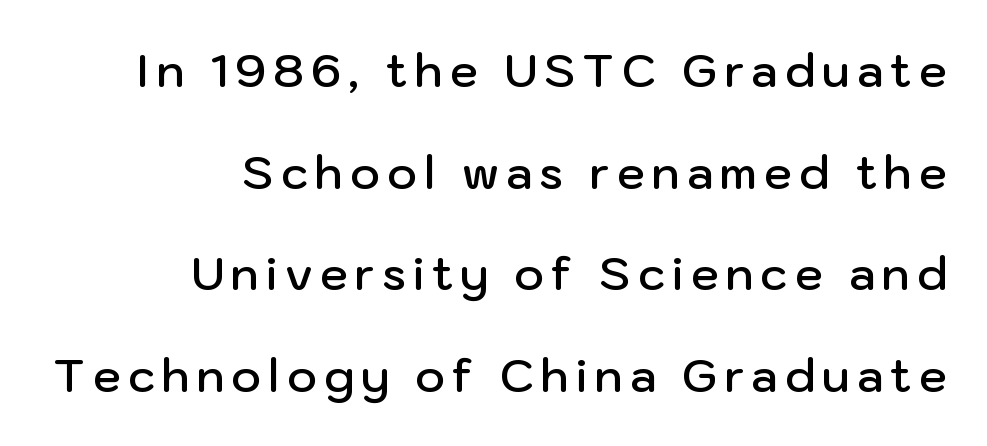
Q: Is the text bold? A: Semi-bold.
Q: Is the text italic (slanted)? A: No, it is upright.
Q: Is the typeface a serif or a sans-serif typeface? A: Sans-serif.
Q: Is the text underlined? A: No.
Q: How is the paragraph aligned? A: Right-aligned.
Q: Is the spacing between lines tight, normal or loose? A: Loose.
Q: Width (condensed, normal, or wide)? A: Normal.
Q: Stroke contrast? A: Low.
Q: x-height? A: Medium.
Q: Monospaced? A: No.
